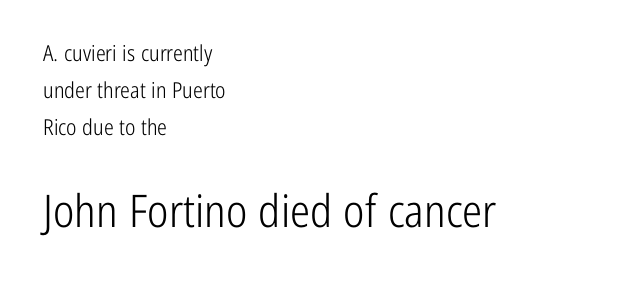
A typesetter would mark this as roman, not italic. The setting favours the left margin, as ordinary paragraphs usually do. A bare baseline throughout the passage. No feet cap the strokes, marking this as sans-serif type. Heft: none added — not bold. Regular leading.
